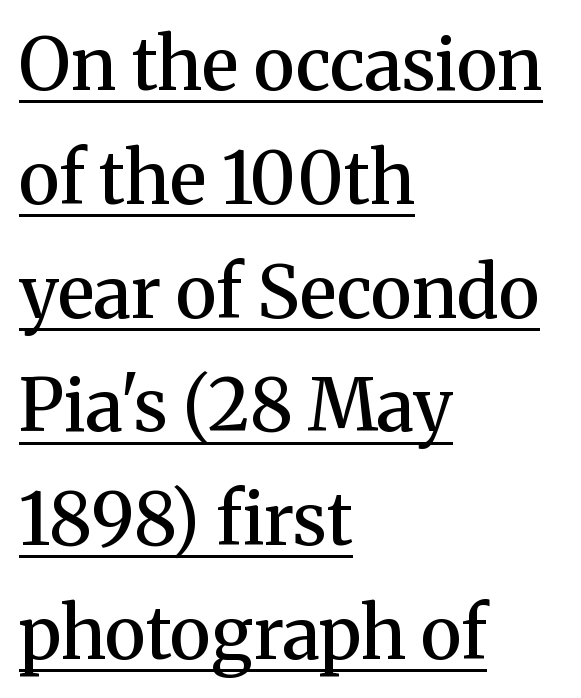
Upright lettering throughout. The gaps between neighbouring characters are ordinary and unremarkable. These lines are composed in type with serifs. The line-height multiplier appears to be the usual default. Which margin do the lines hug? The left one — the right edge is uneven. Notice how a bar underscores the lettering throughout.
